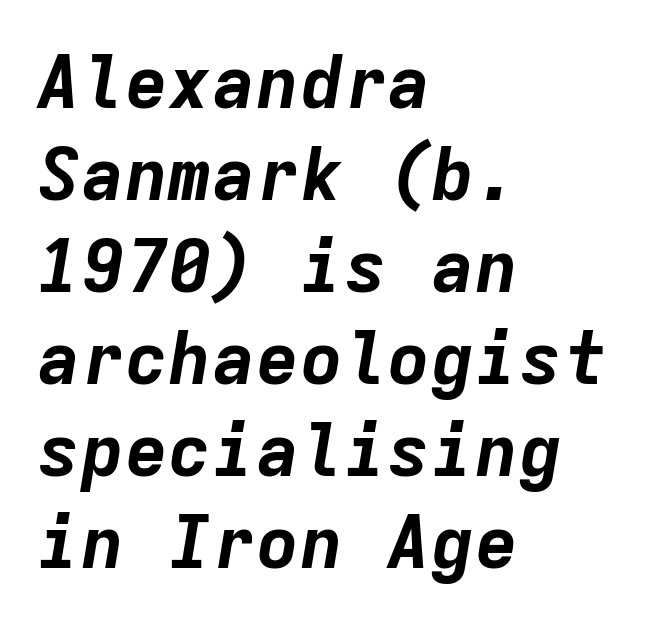
The image shows 73 px bold type, italic (leaning right), monospaced; set left-aligned, normal line spacing (1.26x), normal letter spacing, not underlined; low stroke contrast and a medium x-height.
